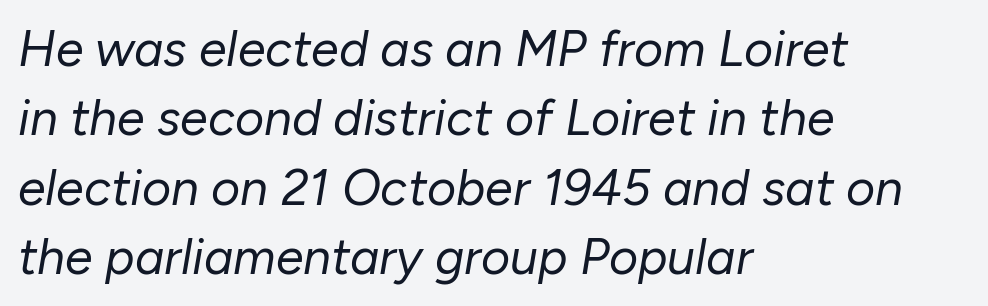
The image shows 50 px regular-weight type, italic (leaning right); set left-aligned, normal line spacing (1.39x), normal letter spacing, not underlined; low stroke contrast and a medium x-height.
